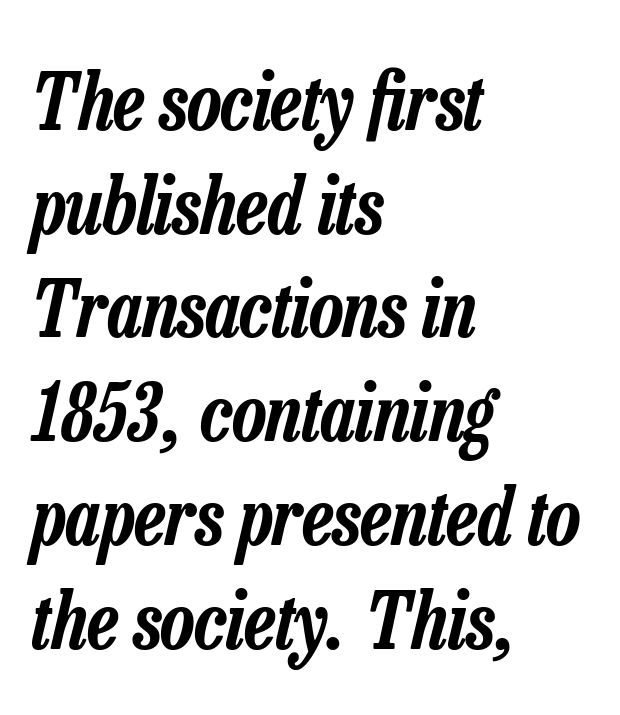
The lettering tilts uniformly, giving the passage an italic look. This rendering uses left alignment, leaving the right contour irregular. The passage shown has conventional tracking throughout. Descenders hang freely into open space.
